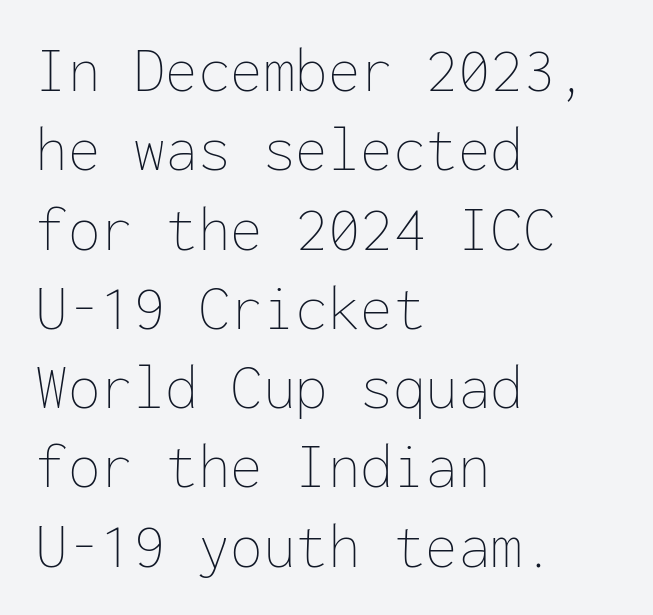
The image shows 65 px thin type, upright, monospaced; set left-aligned, line spacing 1.22x, normal letter spacing, not underlined; low stroke contrast and a medium x-height.
